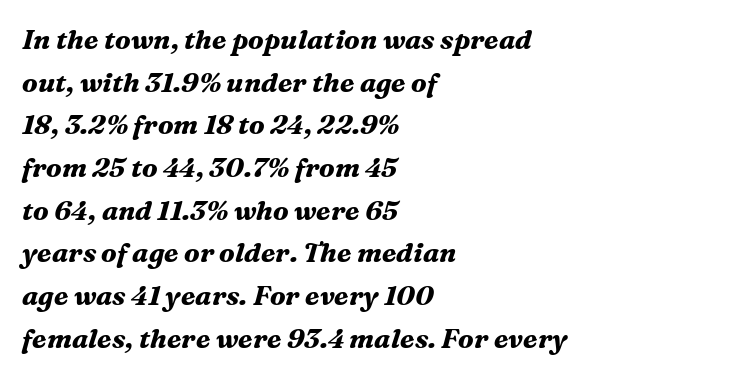
{"italic": "yes", "lean": "right", "slant_degrees": 16, "bold": "yes", "underline": "no", "align": "left", "line_spacing": "normal", "line_spacing_ratio": 1.58, "letter_spacing": "normal", "letter_spacing_em": 0.0, "glyph_px": 27}
